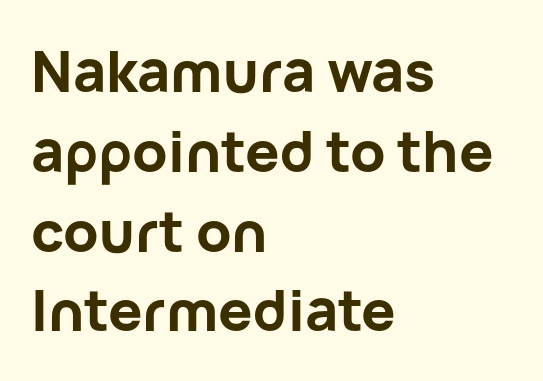
Horizontal alignment here is leftward, the default for most running prose. The letters stand straight up with perfectly vertical stems. The strip under each line holds only bare page. The horizontal fit of the characters is conventional and even. Chunky letters — that's bold for sure.
